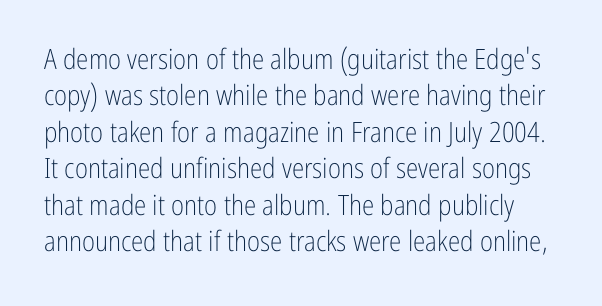
The image shows 28 px light, condensed sans-serif type, upright; set normal line spacing (1.3x), normal letter spacing, not underlined; low stroke contrast and a medium x-height.
